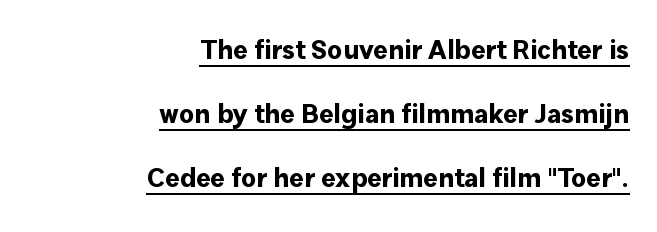
Q: Is the text bold? A: Yes.
Q: Is the text italic (slanted)? A: No, it is upright.
Q: Is the text underlined? A: Yes.
Q: How is the paragraph aligned? A: Right-aligned.
Q: Is the spacing between letters normal or unusually wide? A: Normal.
Q: Is the spacing between lines tight, normal or loose? A: Loose.
